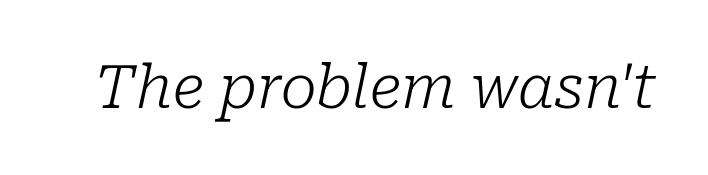
You could call the tracking neutral — neither tight nor loose. Spacing verdict: proportional, widths tailored to each character. Look at the bottom of the vertical strokes: they flare into serifs here. The letters are slanted; this is an italic face.
